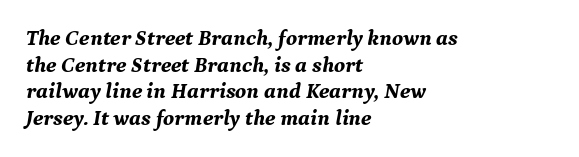
The image shows 22 px bold type, italic (leaning right); set left-aligned, line spacing 1.21x, normal letter spacing, not underlined.
